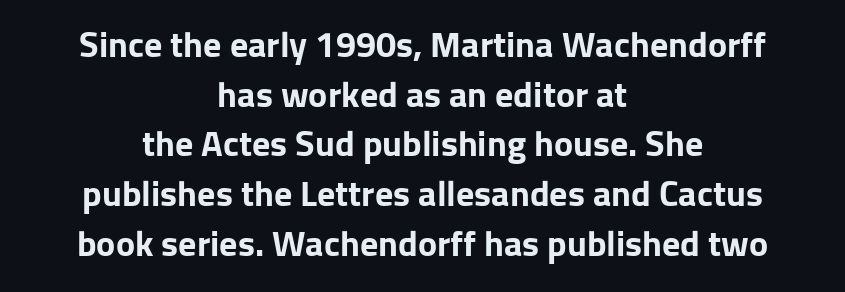
Q: Is the text bold? A: Yes.
Q: Is the text italic (slanted)? A: No, it is upright.
Q: Is the typeface a serif or a sans-serif typeface? A: Sans-serif.
Q: Is the text underlined? A: No.
Q: How is the paragraph aligned? A: Centered.
Q: Is the spacing between letters normal or unusually wide? A: Normal.
Q: Is the spacing between lines tight, normal or loose? A: Normal.
Q: Width (condensed, normal, or wide)? A: Normal.
Q: Stroke contrast? A: Low.
Q: x-height? A: Medium.
Q: Monospaced? A: No.
